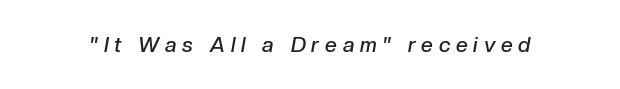
Q: Is the text bold? A: Semi-bold.
Q: Is the text italic (slanted)? A: Yes, it leans right by about 10 degrees.
Q: Is the text underlined? A: No.
Q: Is the spacing between letters normal or unusually wide? A: Unusually wide.
